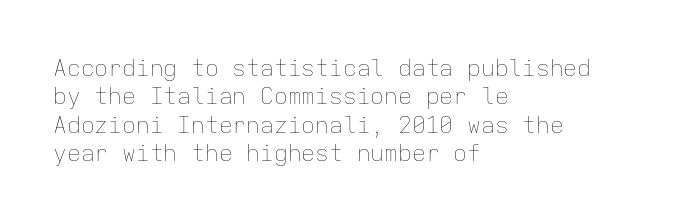
Q: Is the text bold? A: No.
Q: Is the text italic (slanted)? A: No, it is upright.
Q: Is the text underlined? A: No.
Q: How is the paragraph aligned? A: Left-aligned.
Q: Is the spacing between letters normal or unusually wide? A: Normal.
